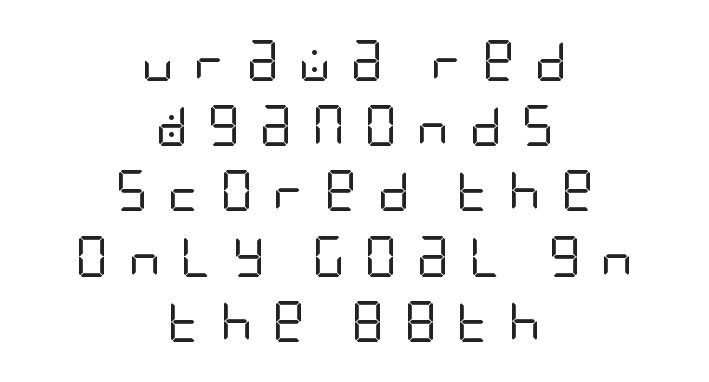
Style check: upright. Students, note that the glyphs here are deliberately spaced far apart. The letters carry no serifs — their stems end cleanly without finishing strokes. The typeface has the unassuming heft of standard copy or less.
